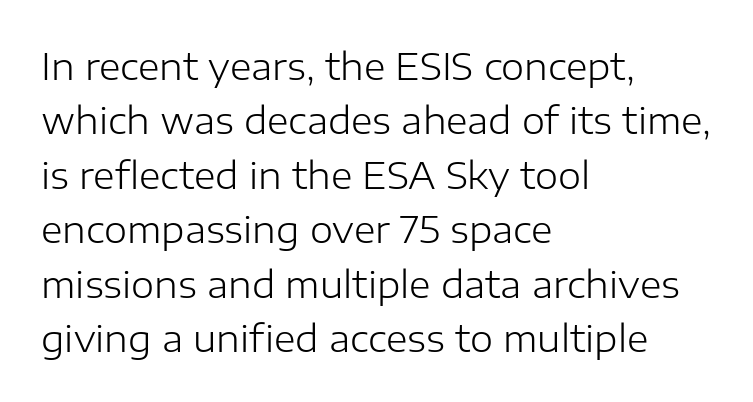
{"serif": "no", "italic": "no", "bold": "no", "weight": "light", "width": "normal", "stroke_contrast": "low", "x_height": "medium", "monospaced": "no", "underline": "no", "align": "left", "line_spacing": "normal", "line_spacing_ratio": 1.47, "letter_spacing": "normal", "letter_spacing_em": 0.0, "glyph_px": 37}
